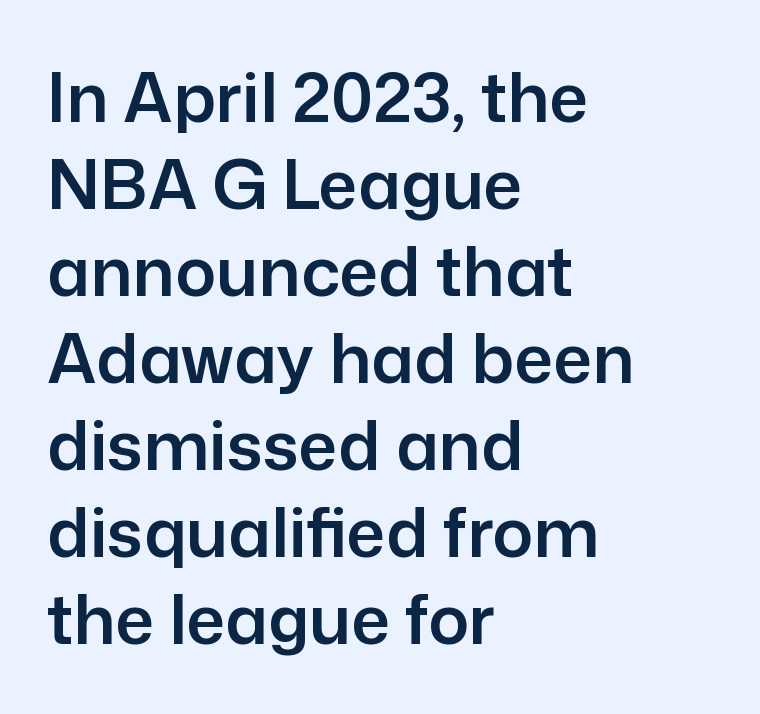
{"serif": "no", "italic": "no", "width": "normal", "stroke_contrast": "low", "x_height": "medium", "monospaced": "no", "underline": "no", "align": "left", "line_spacing": "normal", "line_spacing_ratio": 1.28, "letter_spacing": "normal", "letter_spacing_em": 0.0, "glyph_px": 68}
